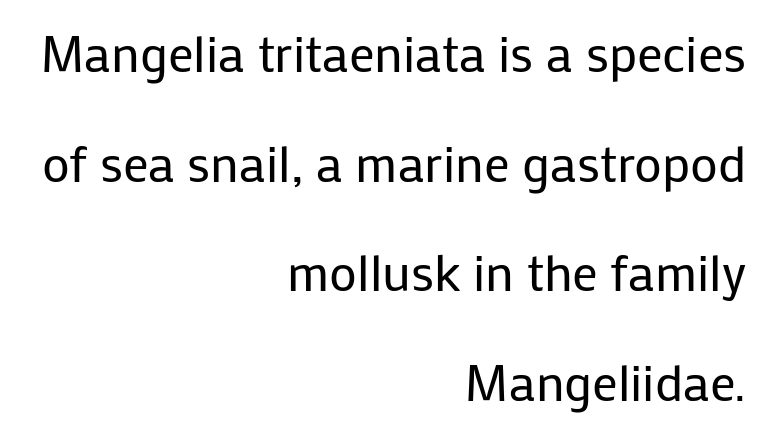
Q: Is the text bold? A: No.
Q: Is the text italic (slanted)? A: No, it is upright.
Q: Is the typeface a serif or a sans-serif typeface? A: Sans-serif.
Q: Is the text underlined? A: No.
Q: How is the paragraph aligned? A: Right-aligned.
Q: Is the spacing between letters normal or unusually wide? A: Normal.
Q: Is the spacing between lines tight, normal or loose? A: Loose.
Q: Width (condensed, normal, or wide)? A: Normal.
Q: Stroke contrast? A: Low.
Q: x-height? A: Medium.
Q: Monospaced? A: No.
